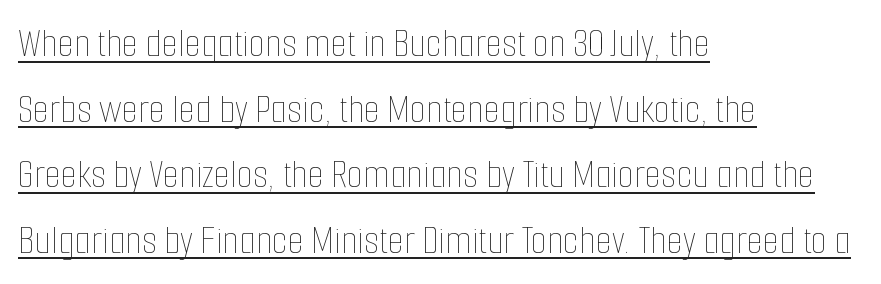
{"italic": "no", "bold": "no", "weight": "thin", "width": "condensed", "stroke_contrast": "low", "x_height": "medium", "monospaced": "no", "underline": "yes", "align": "left", "line_spacing": "normal", "line_spacing_ratio": 1.56, "letter_spacing": "normal", "letter_spacing_em": 0.0, "glyph_px": 42}
